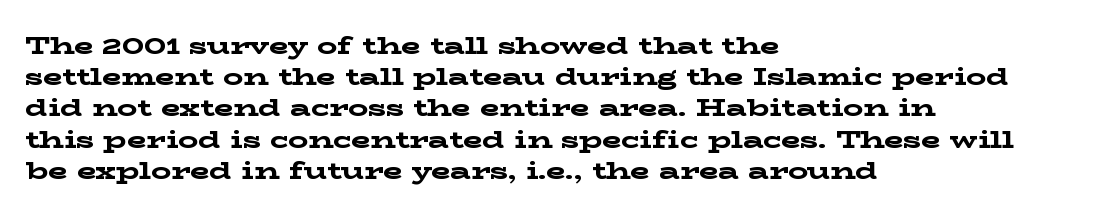
Caption: standard tracking, unaltered. Weight: bold. Line beginnings align vertically; line endings do not. The type sits square on the baseline with zero lean.
